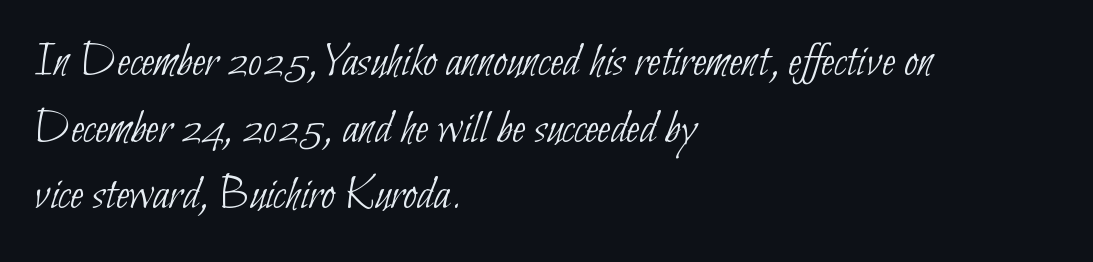
The image shows 49 px thin, condensed sans-serif type; set left-aligned, normal line spacing (1.36x), normal letter spacing, not underlined; low stroke contrast and a small x-height.
